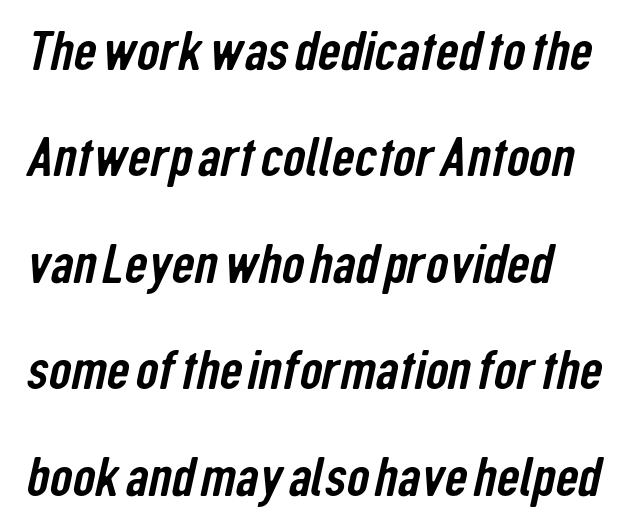
Short note: letters normally spaced. Honestly, there is no underline to notice here at all. Varying glyph widths throughout — classic text-font behaviour. Is this a sans? Yes — the strokes have no serifs. The line-height multiplier appears high, well above default.
